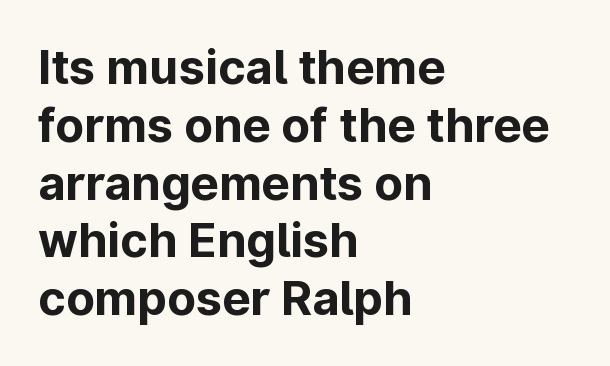
Q: Is the text bold? A: Yes.
Q: Is the text italic (slanted)? A: No, it is upright.
Q: Is the typeface a serif or a sans-serif typeface? A: Sans-serif.
Q: Is the text underlined? A: No.
Q: How is the paragraph aligned? A: Left-aligned.
Q: Is the spacing between letters normal or unusually wide? A: Normal.
Q: Width (condensed, normal, or wide)? A: Normal.
Q: Stroke contrast? A: Low.
Q: x-height? A: Medium.
Q: Monospaced? A: No.
